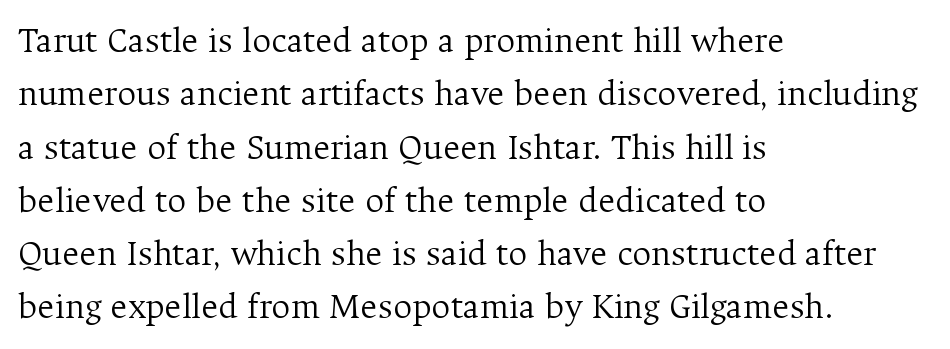
{"serif": "yes", "italic": "no", "bold": "no", "weight": "light", "width": "normal", "stroke_contrast": "medium", "x_height": "medium", "monospaced": "no", "underline": "no", "align": "left", "line_spacing": "normal", "line_spacing_ratio": 1.44, "letter_spacing": "normal", "letter_spacing_em": 0.0, "glyph_px": 37}
